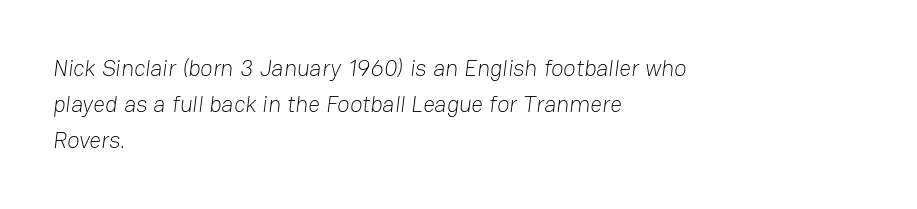
Weight: not bold — regular or lighter. Standard letterfit; no display-style spreading of the glyphs. Clear beneath every line of the passage. Caption: multi-line text, flush left, ragged right.
